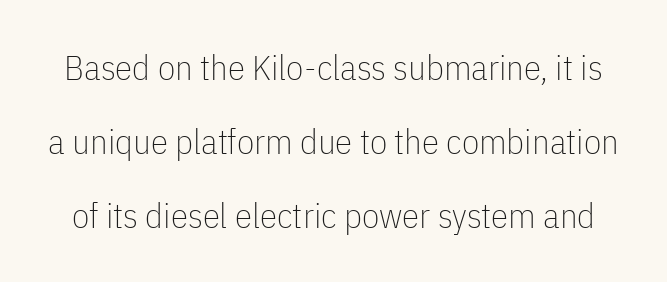
Q: Is the text bold? A: No.
Q: Is the text italic (slanted)? A: No, it is upright.
Q: Is the typeface a serif or a sans-serif typeface? A: Sans-serif.
Q: Is the text underlined? A: No.
Q: Is the spacing between letters normal or unusually wide? A: Normal.
Q: Is the spacing between lines tight, normal or loose? A: Loose.
Q: Width (condensed, normal, or wide)? A: Condensed.
Q: Stroke contrast? A: Low.
Q: x-height? A: Medium.
Q: Monospaced? A: No.
